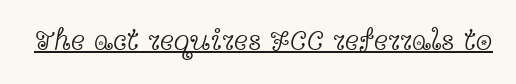
Q: Is the text bold? A: No.
Q: Is the text italic (slanted)? A: Yes.
Q: Is the typeface a serif or a sans-serif typeface? A: Serif.
Q: Is the text underlined? A: Yes.
Q: Is the spacing between letters normal or unusually wide? A: Normal.
Q: Width (condensed, normal, or wide)? A: Wide.
Q: x-height? A: Medium.
Q: Monospaced? A: No.
